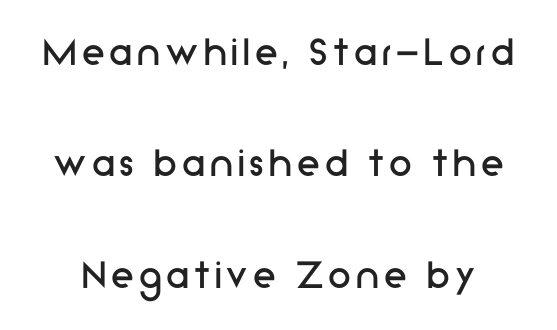
The typography opts for an upright posture over an oblique one. Spacing verdict: proportional, widths tailored to each character. The font sits on the lighter half of the weight spectrum, regular included. Nope, no serifs anywhere on these letters. This rendering features lettering with no underline.
